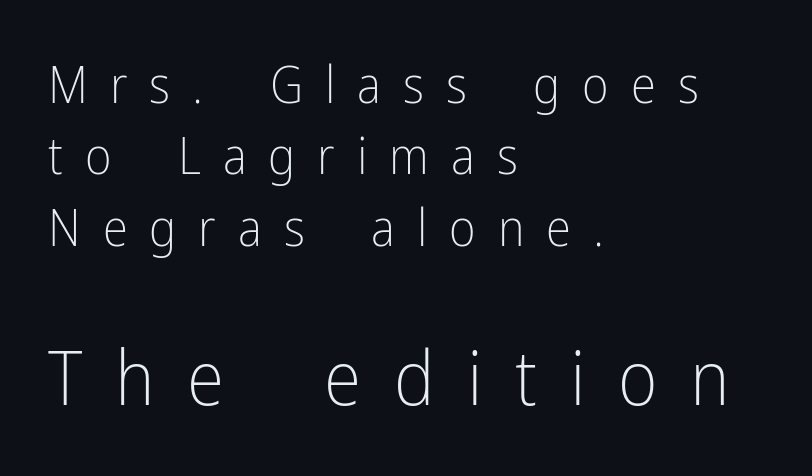
Q: Is the text bold? A: No.
Q: Is the text italic (slanted)? A: No, it is upright.
Q: Is the typeface a serif or a sans-serif typeface? A: Sans-serif.
Q: Is the text underlined? A: No.
Q: How is the paragraph aligned? A: Left-aligned.
Q: Is the spacing between letters normal or unusually wide? A: Unusually wide.
Q: Is the spacing between lines tight, normal or loose? A: Normal.
Q: Which block of text is set in a larger size, the first (top) or the second (bottom)? A: The second (bottom) one.
Q: Width (condensed, normal, or wide)? A: Condensed.
Q: Stroke contrast? A: Low.
Q: x-height? A: Medium.
Q: Monospaced? A: No.
